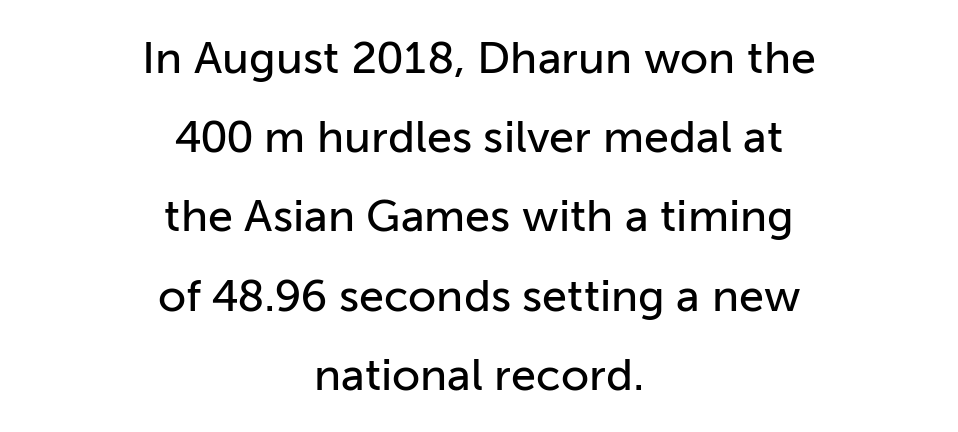
Q: Is the text italic (slanted)? A: No, it is upright.
Q: Is the typeface a serif or a sans-serif typeface? A: Sans-serif.
Q: Is the text underlined? A: No.
Q: How is the paragraph aligned? A: Centered.
Q: Is the spacing between letters normal or unusually wide? A: Normal.
Q: Width (condensed, normal, or wide)? A: Normal.
Q: Stroke contrast? A: Low.
Q: x-height? A: Medium.
Q: Monospaced? A: No.
